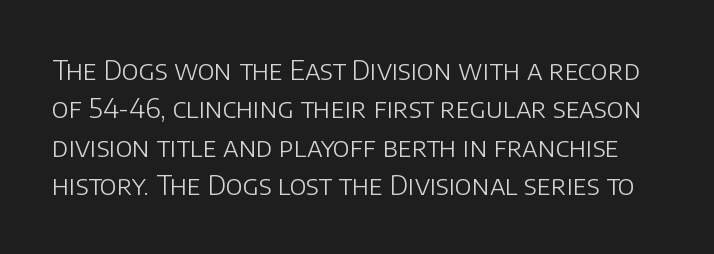
The image shows 27 px text type, upright; set normal line spacing (1.42x), normal letter spacing, not underlined.
